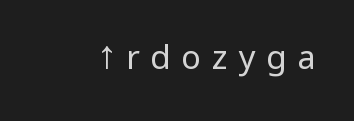
Q: Is the text bold? A: No.
Q: Is the text italic (slanted)? A: No, it is upright.
Q: Is the typeface a serif or a sans-serif typeface? A: Sans-serif.
Q: Is the text underlined? A: No.
Q: Is the spacing between letters normal or unusually wide? A: Unusually wide.
Q: Width (condensed, normal, or wide)? A: Condensed.
Q: Stroke contrast? A: Low.
Q: x-height? A: Large.
Q: Monospaced? A: No.
